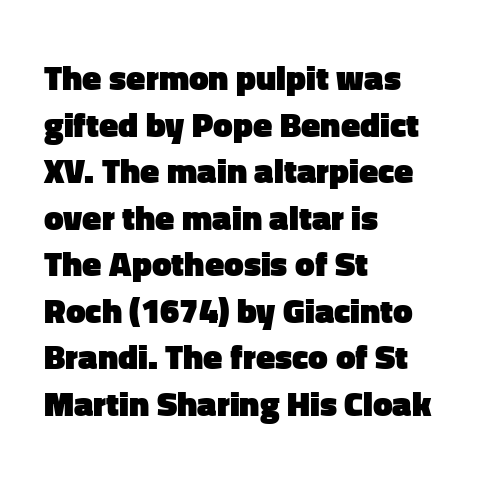
A sans-serif font was chosen for this passage. Thick stems and heavy bowls — unmistakably bold. Descenders hang freely into open space. These lines are rendered in a variable-pitch font. A roman cut, with each character standing at attention.
